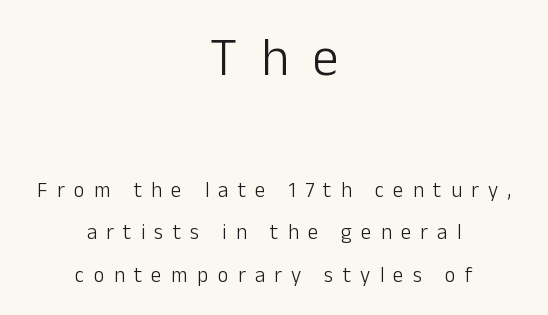
Look at the bottom of the vertical strokes: they stop flat, with no serifs. Vertical spacing — loose. A roman cut, with each character standing at attention. A student would call this center alignment; a typographer would say set centered.
